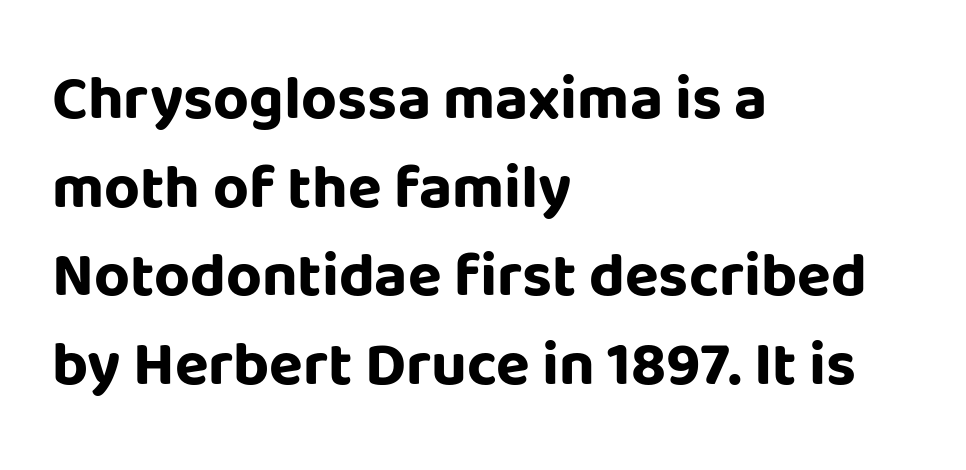
Q: Is the text bold? A: Yes.
Q: Is the text italic (slanted)? A: No, it is upright.
Q: Is the typeface a serif or a sans-serif typeface? A: Sans-serif.
Q: Is the text underlined? A: No.
Q: How is the paragraph aligned? A: Left-aligned.
Q: Is the spacing between letters normal or unusually wide? A: Normal.
Q: Is the spacing between lines tight, normal or loose? A: Normal.
Q: Width (condensed, normal, or wide)? A: Normal.
Q: Stroke contrast? A: Low.
Q: x-height? A: Large.
Q: Monospaced? A: No.
